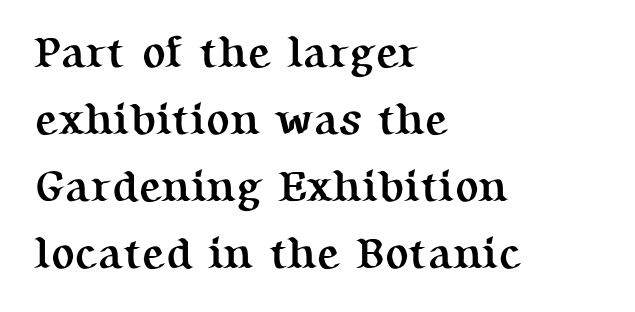
{"serif": "yes", "italic": "no", "bold": "yes", "weight": "semibold", "width": "normal", "stroke_contrast": "medium", "x_height": "medium", "monospaced": "no", "underline": "no", "align": "left", "line_spacing": "normal", "line_spacing_ratio": 1.52, "letter_spacing": "normal", "letter_spacing_em": 0.0, "glyph_px": 44}
